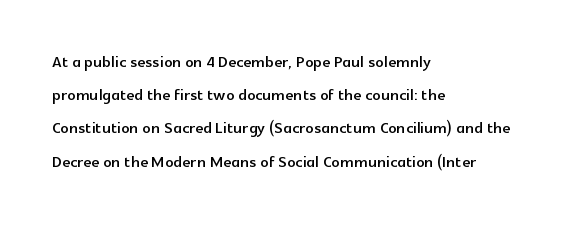
{"italic": "no", "underline": "no", "align": "left", "line_spacing": "normal", "line_spacing_ratio": 1.58, "letter_spacing": "normal", "letter_spacing_em": 0.0, "glyph_px": 21}
